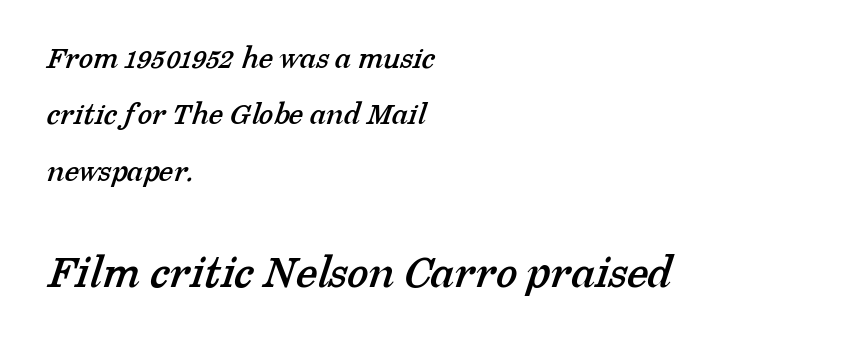
Whoever set this made the second block the dominant, larger element. Each row of text sits above clean, open space. Looks like regular typesetting: each glyph gets only the width it needs. Little horizontal feet cap the strokes, marking this as serif type. Layout note: lines flush left.
